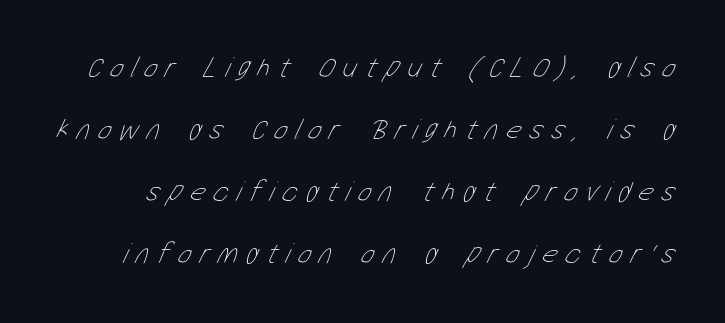
Q: Is the text bold? A: No.
Q: Is the text underlined? A: No.
Q: Is the spacing between letters normal or unusually wide? A: Unusually wide.
Q: Is the spacing between lines tight, normal or loose? A: Loose.
Q: Width (condensed, normal, or wide)? A: Condensed.
Q: Stroke contrast? A: Low.
Q: x-height? A: Medium.
Q: Monospaced? A: No.
